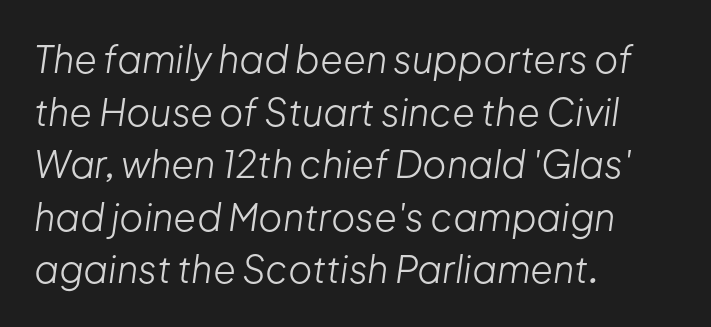
Q: Is the text bold? A: No.
Q: Is the text italic (slanted)? A: Yes, it leans right by about 8 degrees.
Q: Is the text underlined? A: No.
Q: How is the paragraph aligned? A: Left-aligned.
Q: Is the spacing between letters normal or unusually wide? A: Normal.
Q: Is the spacing between lines tight, normal or loose? A: Normal.
Q: Width (condensed, normal, or wide)? A: Normal.
Q: Stroke contrast? A: Low.
Q: x-height? A: Medium.
Q: Monospaced? A: No.
